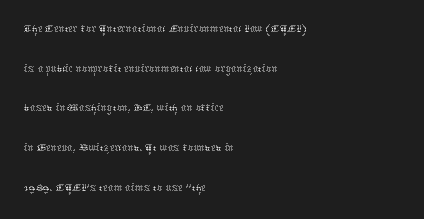
Notice how descenders clear the ascenders below comfortably — that's standard leading. Inter-character spacing is left at the font's built-in metrics. Bare-footed words on every line. The strokes are not fattened; the text isn't bold. A student would call this left alignment; a typographer would say flush left, rag right.
